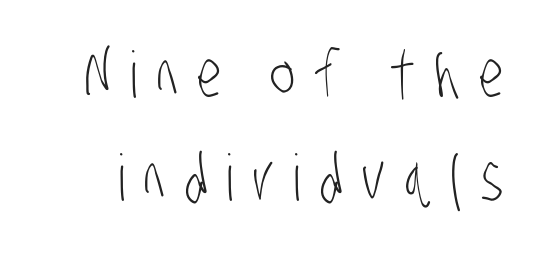
{"serif": "no", "bold": "no", "weight": "light", "width": "condensed", "stroke_contrast": "low", "x_height": "large", "monospaced": "no", "underline": "no", "line_spacing": "normal", "line_spacing_ratio": 1.61, "letter_spacing": "wide", "letter_spacing_em": 0.3, "glyph_px": 64}
